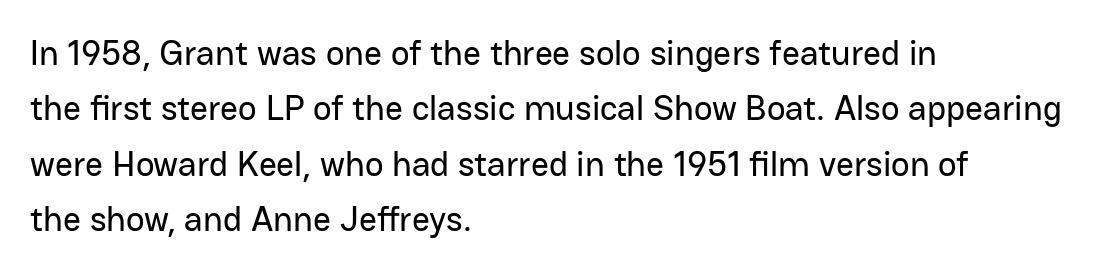
Posture: straight, roman, zero tilt. Stroke terminals: plain, sans-serif. Leading: standard. The rendering uses natural spacing where letterforms have individual widths. Is the letter spacing exaggerated? No — it looks like the ordinary default. The rag falls on the right side of this text block.
